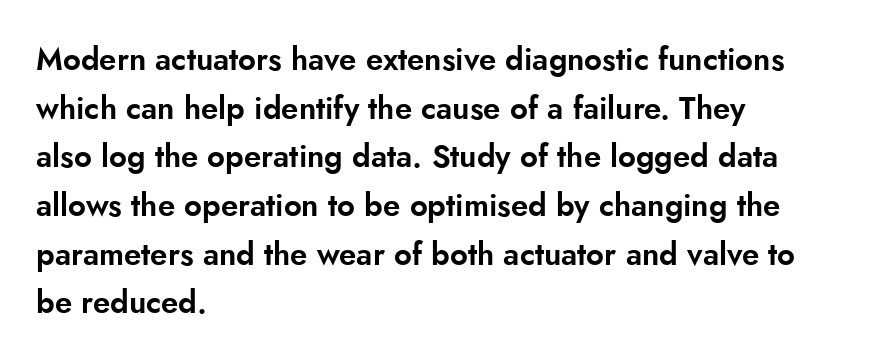
Casual observation: everything's shoved over to the left. Spacing verdict: proportional, widths tailored to each character. Does extra space separate the letters? No, they use regular spacing. The strip under each line holds only bare page. Notice how descenders clear the ascenders below comfortably — that's standard leading. The text was rendered using a sans face with plain stroke endings.
